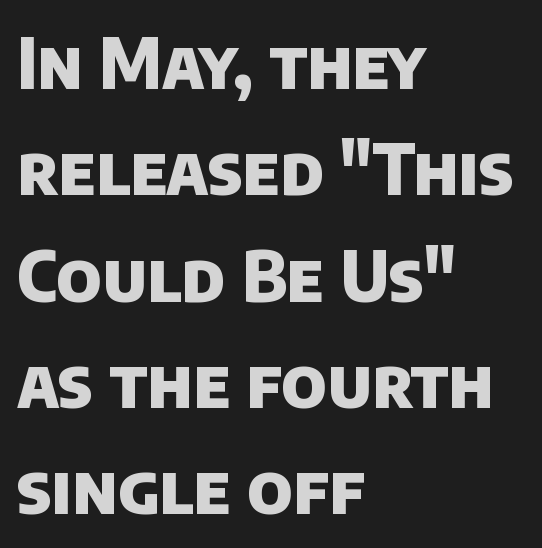
{"serif": "no", "bold": "yes", "weight": "heavy", "width": "normal", "stroke_contrast": "low", "x_height": "large", "monospaced": "no", "underline": "no", "align": "left", "line_spacing": "normal", "line_spacing_ratio": 1.54, "letter_spacing": "normal", "letter_spacing_em": 0.0, "glyph_px": 69}
